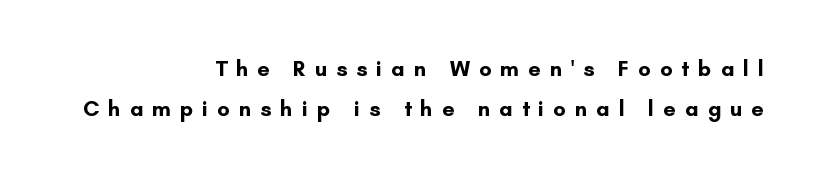
Tall strokes in this sample are plumb rather than angled. Typeset ragged left — the right edge is the straight one. These words are printed bold, with thick strokes throughout. This rendering widens character spacing well past its baseline value. Check under the words: just untouched page.
